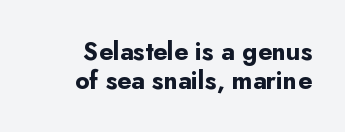
The image shows 25 px bold type, upright; set line spacing 1.16x, normal letter spacing, not underlined.
